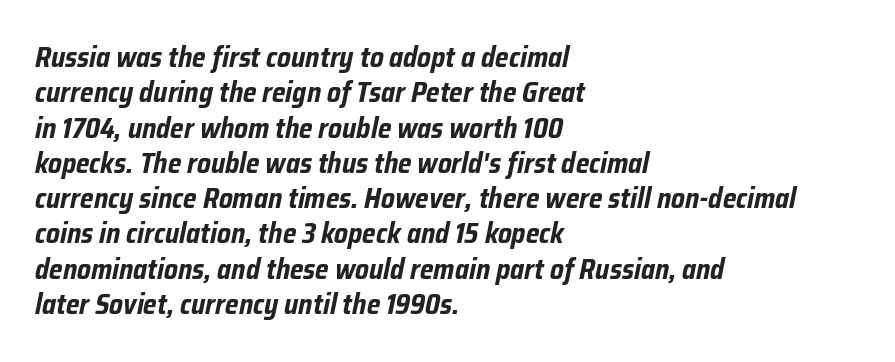
Q: Is the text bold? A: Yes.
Q: Is the text italic (slanted)? A: Yes, it leans right by about 12 degrees.
Q: Is the text underlined? A: No.
Q: How is the paragraph aligned? A: Left-aligned.
Q: Is the spacing between letters normal or unusually wide? A: Normal.
Q: Is the spacing between lines tight, normal or loose? A: Normal.
Q: Width (condensed, normal, or wide)? A: Condensed.
Q: Stroke contrast? A: Low.
Q: x-height? A: Medium.
Q: Monospaced? A: No.
